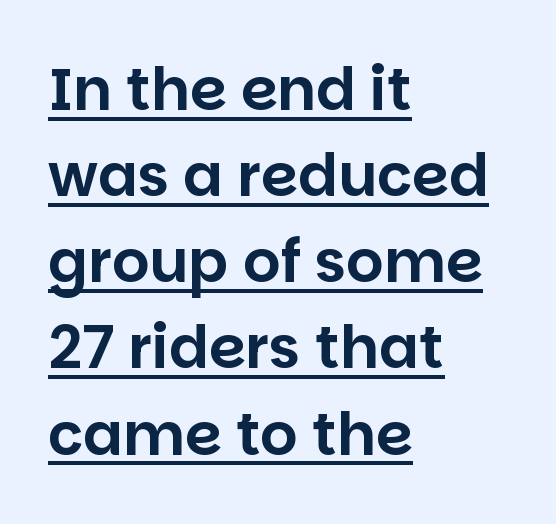
Q: Is the text italic (slanted)? A: No, it is upright.
Q: Is the typeface a serif or a sans-serif typeface? A: Sans-serif.
Q: Is the text underlined? A: Yes.
Q: How is the paragraph aligned? A: Left-aligned.
Q: Is the spacing between letters normal or unusually wide? A: Normal.
Q: Is the spacing between lines tight, normal or loose? A: Normal.
Q: Width (condensed, normal, or wide)? A: Normal.
Q: Stroke contrast? A: Low.
Q: x-height? A: Large.
Q: Monospaced? A: No.
